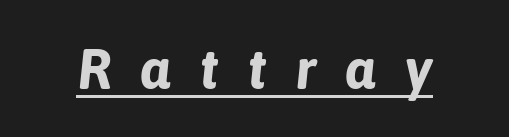
The image shows 57 px bold type, italic (leaning right); set unusually wide letter spacing (+0.5 em), underlined; low stroke contrast and a medium x-height.
